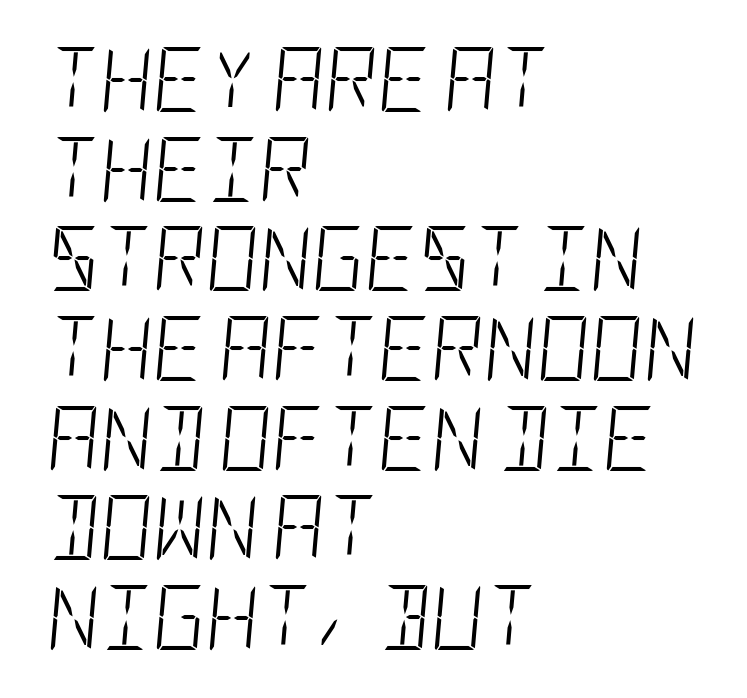
{"italic": "yes", "lean": "right", "slant_degrees": 5, "bold": "no", "weight": "light", "width": "condensed", "stroke_contrast": "low", "x_height": "large", "underline": "no", "align": "left", "line_spacing": "normal", "line_spacing_ratio": 1.38, "letter_spacing": "normal", "letter_spacing_em": 0.0, "glyph_px": 65}
